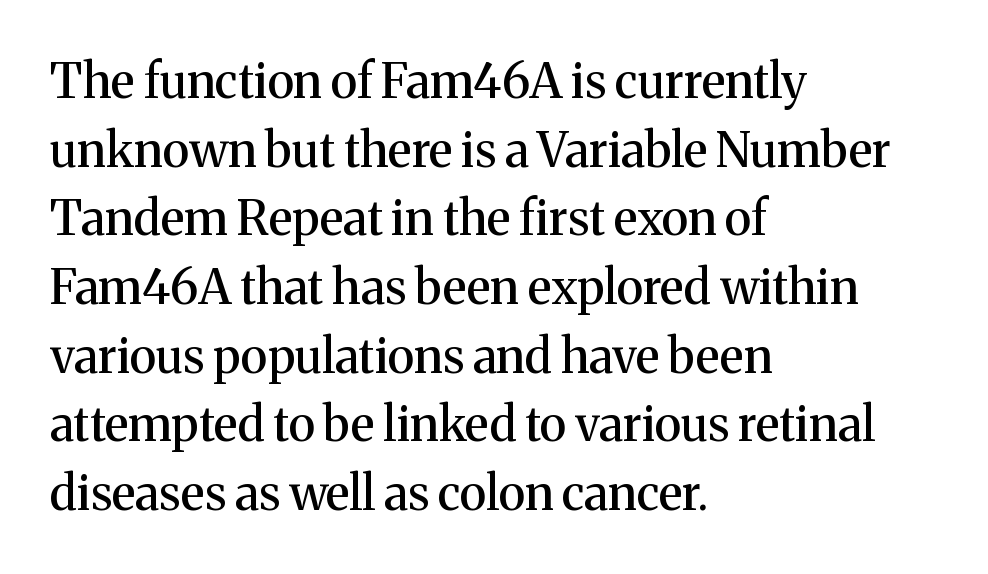
The passage is arranged the way most books set body copy — flush left. Clear beneath every line of the passage. Horizontal bands of white between lines are of average thickness. Style check: upright.
